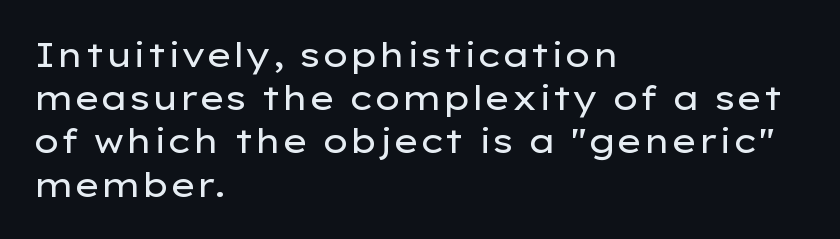
{"serif": "no", "italic": "no", "bold": "no", "weight": "regular", "width": "wide", "stroke_contrast": "low", "x_height": "medium", "monospaced": "no", "underline": "no", "align": "left", "line_spacing": "normal", "line_spacing_ratio": 1.27, "letter_spacing": "normal", "letter_spacing_em": 0.0, "glyph_px": 34}
